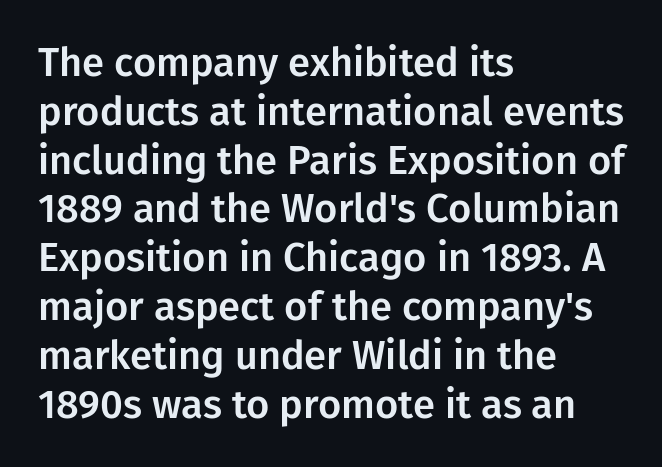
Q: Is the text italic (slanted)? A: No, it is upright.
Q: Is the typeface a serif or a sans-serif typeface? A: Sans-serif.
Q: Is the text underlined? A: No.
Q: How is the paragraph aligned? A: Left-aligned.
Q: Is the spacing between letters normal or unusually wide? A: Normal.
Q: Width (condensed, normal, or wide)? A: Normal.
Q: Stroke contrast? A: Low.
Q: x-height? A: Medium.
Q: Monospaced? A: No.
